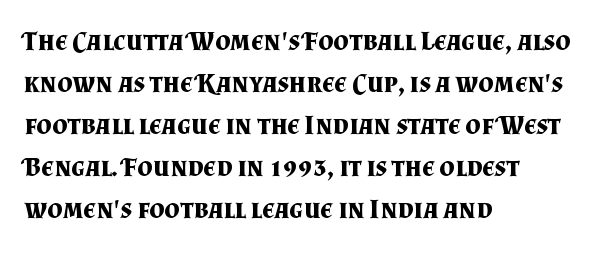
Nothing unusual about the tracking: characters are spaced as the font intends. Layout note: lines flush left. Does the lettering tilt? It doesn't — this is upright. The characters look thick and weighty, a clear bold. If you measured baseline to baseline, you'd find a middling distance. Underlining? Definitely not there.
